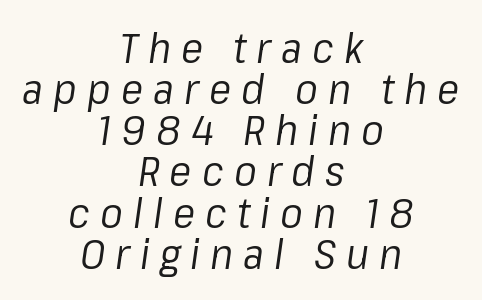
Plain, unruled lines of type. Honestly, the rows look squashed on top of each other. The rendering applies a slant to the glyphs. The rag falls on both sides of this text block equally.
